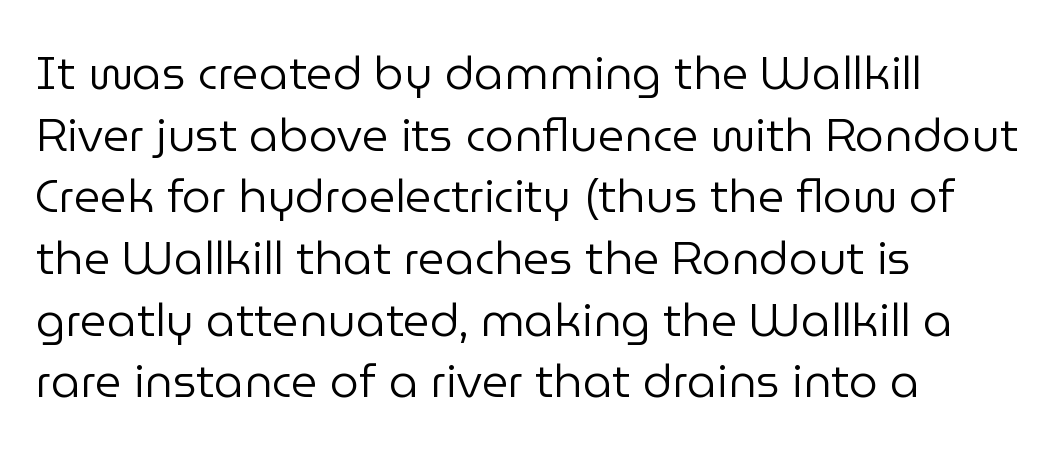
Note the varied advance widths — an 'i' is clearly narrower than an 'm'. The letterforms sit shoulder to shoulder at normal distance. Anything drawn beneath the words? Only blank space. The ragged edge is on the right, which tells us the setting is flush left. The lettering stays uniformly vertical, giving the passage a roman look. Normally led — the rows are evenly, conventionally spaced.
